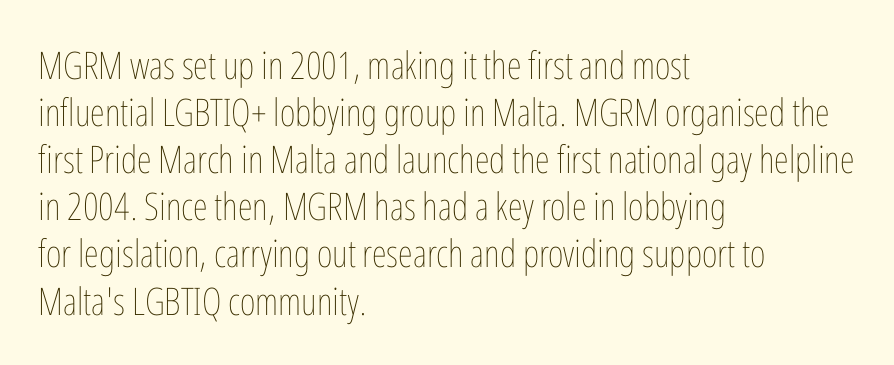
The image shows 38 px thin, condensed type, upright; set left-aligned, line spacing 1.24x, normal letter spacing, not underlined; low stroke contrast and a medium x-height.
